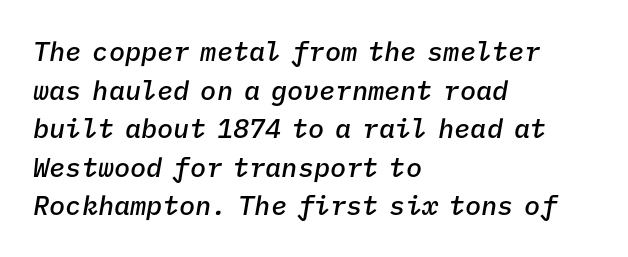
The image shows 27 px text type, italic (leaning right); set left-aligned, normal line spacing (1.43x), normal letter spacing, not underlined.
